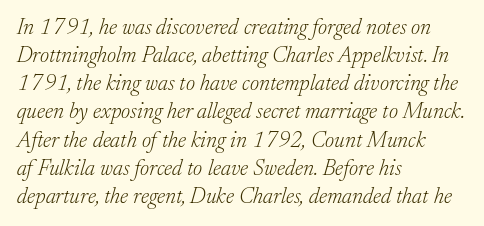
Q: Is the text bold? A: No.
Q: Is the text italic (slanted)? A: Yes, it leans right by about 17 degrees.
Q: Is the text underlined? A: No.
Q: How is the paragraph aligned? A: Left-aligned.
Q: Is the spacing between letters normal or unusually wide? A: Normal.
Q: Is the spacing between lines tight, normal or loose? A: Normal.
